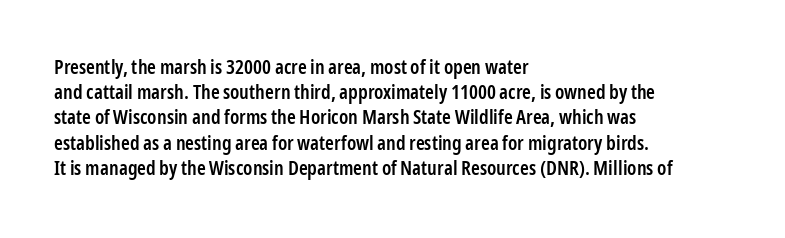
Q: Is the text bold? A: Semi-bold.
Q: Is the text italic (slanted)? A: No, it is upright.
Q: Is the text underlined? A: No.
Q: How is the paragraph aligned? A: Left-aligned.
Q: Is the spacing between letters normal or unusually wide? A: Normal.
Q: Is the spacing between lines tight, normal or loose? A: Normal.
